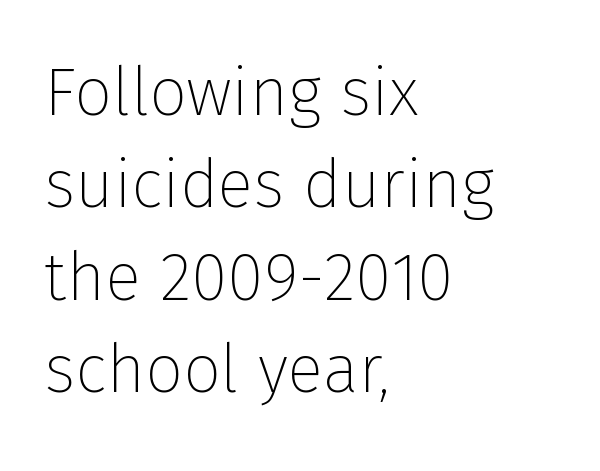
{"serif": "no", "italic": "no", "bold": "no", "weight": "thin", "width": "normal", "stroke_contrast": "low", "x_height": "medium", "monospaced": "no", "underline": "no", "align": "left", "line_spacing": "normal", "line_spacing_ratio": 1.38, "letter_spacing": "normal", "letter_spacing_em": 0.0, "glyph_px": 67}
